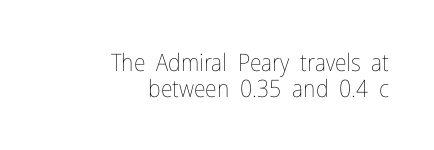
Q: Is the text bold? A: No.
Q: Is the text italic (slanted)? A: No, it is upright.
Q: Is the text underlined? A: No.
Q: How is the paragraph aligned? A: Right-aligned.
Q: Is the spacing between letters normal or unusually wide? A: Normal.
Q: Is the spacing between lines tight, normal or loose? A: Tight.
